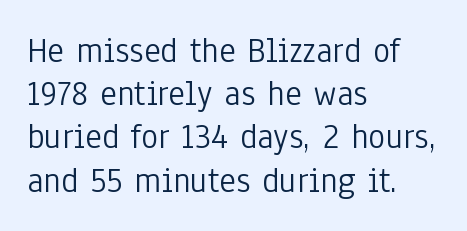
The image shows 36 px light, condensed sans-serif type, upright; set left-aligned, line spacing 1.2x, normal letter spacing, not underlined; low stroke contrast and a medium x-height.
